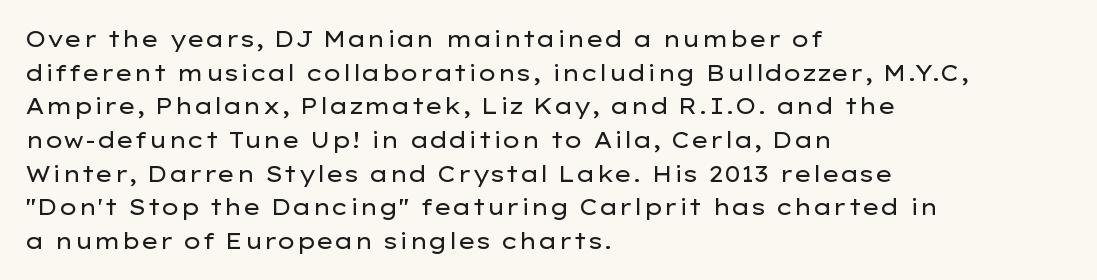
{"italic": "no", "bold": "no", "underline": "no", "align": "left", "line_spacing": "normal", "line_spacing_ratio": 1.53, "letter_spacing": "normal", "letter_spacing_em": 0.0, "glyph_px": 22}
